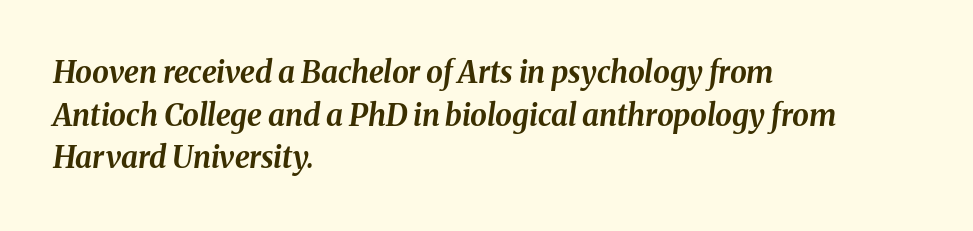
The image shows 30 px bold type, italic (leaning right); set left-aligned, normal line spacing (1.42x), normal letter spacing, not underlined; medium stroke contrast and a medium x-height.
